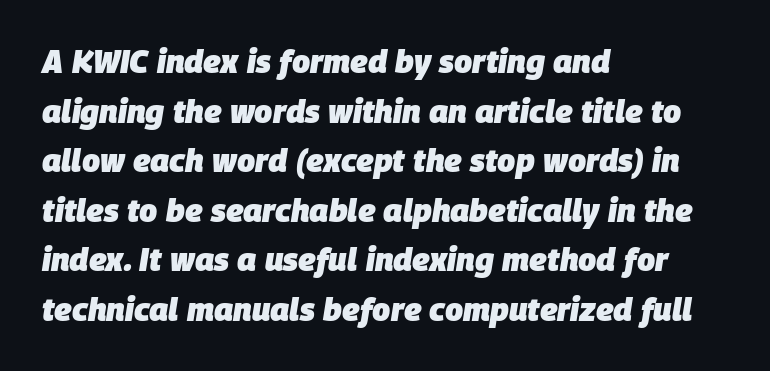
The image shows 32 px heavy type, italic (leaning right); set left-aligned, normal line spacing (1.55x), normal letter spacing, not underlined; low stroke contrast and a large x-height.
